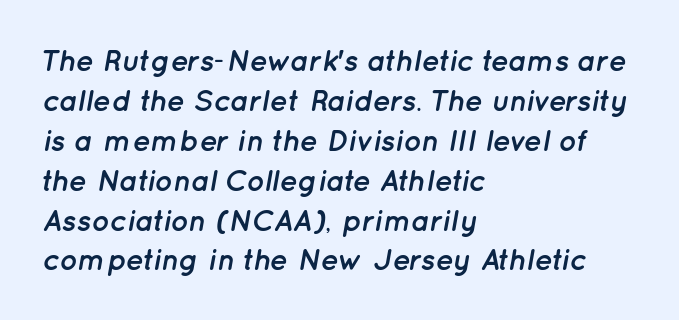
The image shows 30 px semibold type, italic (leaning right); set left-aligned, normal line spacing (1.33x), normal letter spacing, not underlined; low stroke contrast and a medium x-height.
